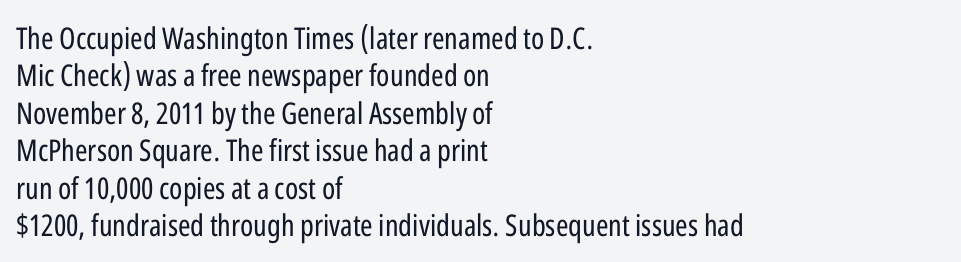
Q: Is the text bold? A: No.
Q: Is the text italic (slanted)? A: No, it is upright.
Q: Is the typeface a serif or a sans-serif typeface? A: Sans-serif.
Q: Is the text underlined? A: No.
Q: How is the paragraph aligned? A: Left-aligned.
Q: Is the spacing between letters normal or unusually wide? A: Normal.
Q: Is the spacing between lines tight, normal or loose? A: Normal.
Q: Width (condensed, normal, or wide)? A: Condensed.
Q: Stroke contrast? A: Low.
Q: x-height? A: Medium.
Q: Monospaced? A: No.
